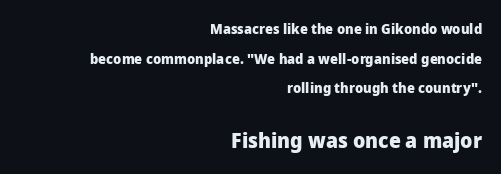
{"italic": "no", "bold": "yes", "underline": "no", "align": "right", "line_spacing": "loose", "line_spacing_ratio": 2.12, "letter_spacing": "normal", "letter_spacing_em": 0.0, "larger_block": "second", "size_ratio": 1.5, "glyph_px": 21}
